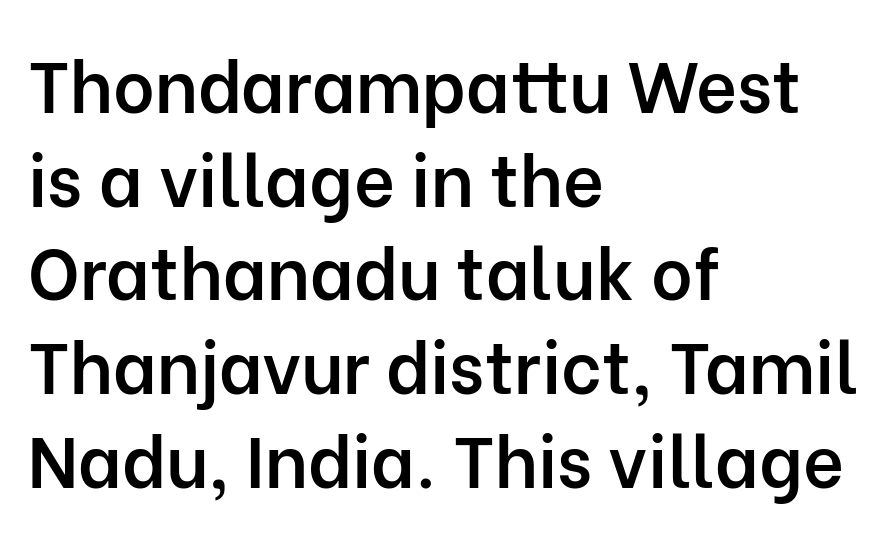
The image shows 71 px semibold sans-serif type, upright; set left-aligned, normal line spacing (1.32x), normal letter spacing, not underlined; low stroke contrast and a medium x-height.
